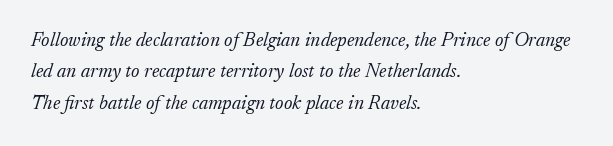
Between one letter and the next there's only the usual sliver of space. Letters rest on an invisible, unmarked baseline. Each line starts at the same left margin while the right side varies. The axis of the letterforms is tilted away from vertical. Stroke mass is kept to a normal reading level or below.
